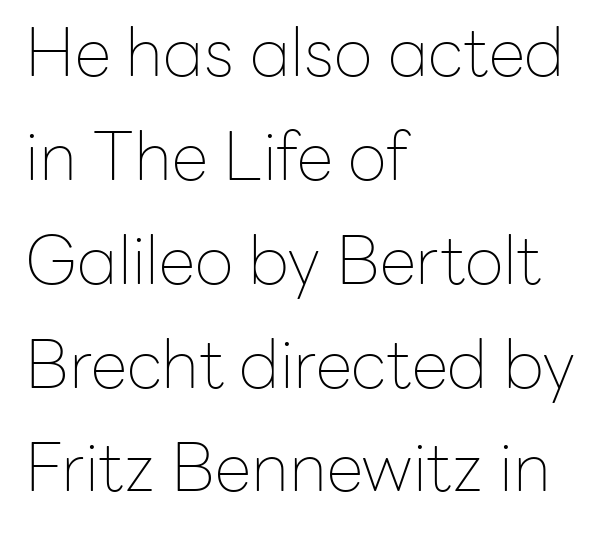
The image shows 67 px thin sans-serif type, upright; set left-aligned, normal line spacing (1.55x), normal letter spacing, not underlined; low stroke contrast and a medium x-height.
